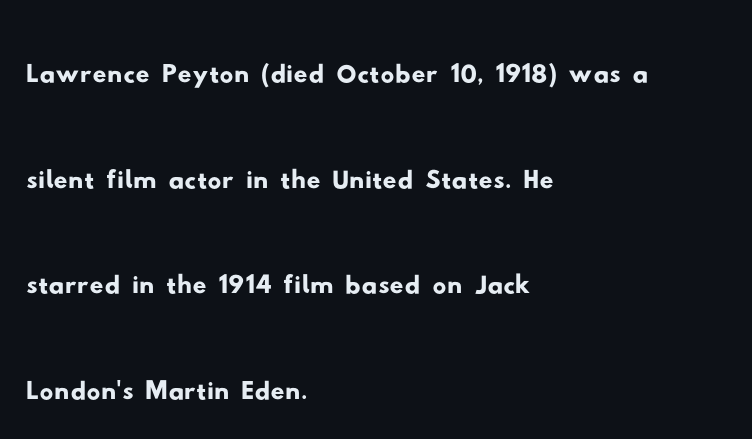
The image shows 69 px wide sans-serif type; set left-aligned, normal line spacing (1.53x), normal letter spacing, not underlined; low stroke contrast and a small x-height.
